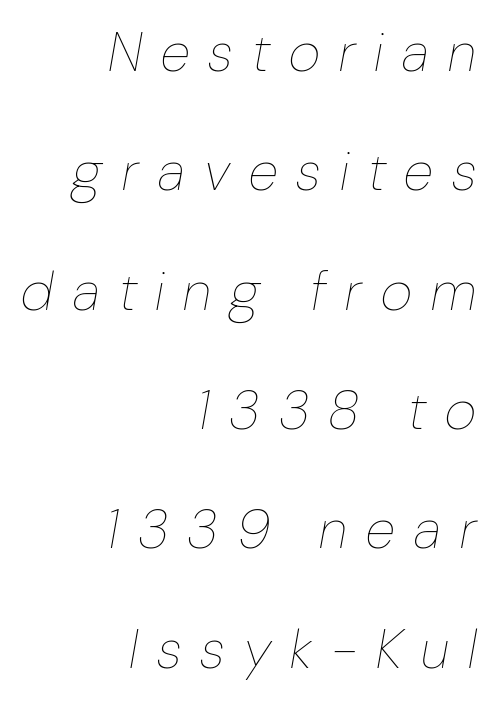
The rag falls on the left side of this text block. Decoration check: the copy has no underline. No heavy texture on the line: the type isn't bold. If you drew a line through each stem, it would be angled.
